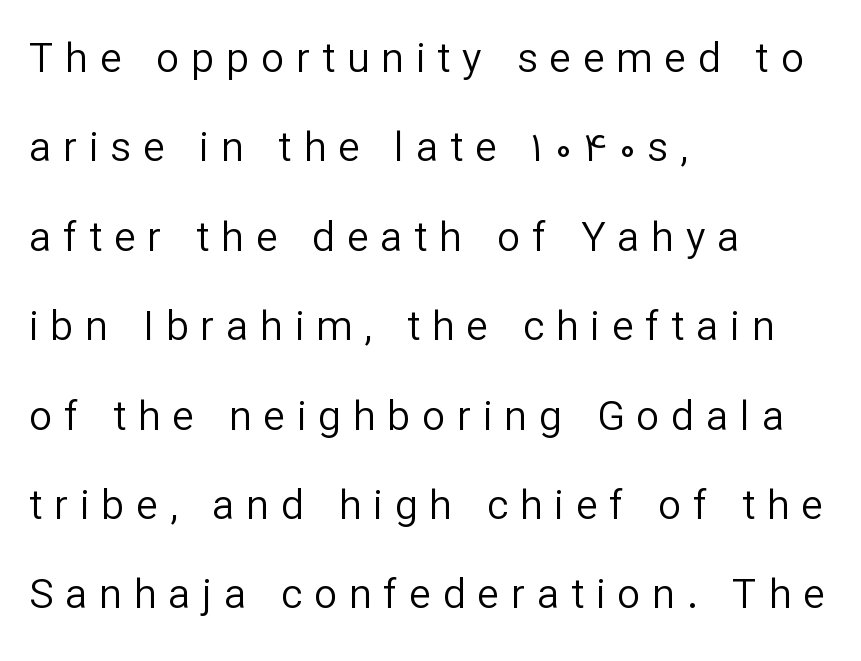
{"serif": "no", "italic": "no", "bold": "no", "weight": "regular", "width": "normal", "stroke_contrast": "low", "x_height": "medium", "monospaced": "no", "underline": "no", "align": "left", "line_spacing": "loose", "line_spacing_ratio": 2.18, "letter_spacing": "wide", "letter_spacing_em": 0.29, "glyph_px": 41}
